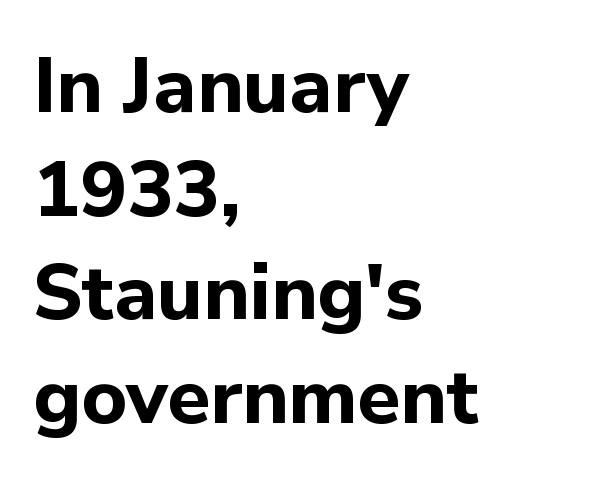
{"serif": "no", "italic": "no", "bold": "yes", "weight": "bold", "width": "normal", "stroke_contrast": "low", "x_height": "medium", "monospaced": "no", "underline": "no", "align": "left", "line_spacing": "normal", "line_spacing_ratio": 1.33, "letter_spacing": "normal", "letter_spacing_em": 0.0, "glyph_px": 78}
